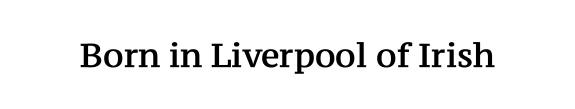
{"serif": "yes", "italic": "no", "width": "normal", "stroke_contrast": "medium", "x_height": "medium", "monospaced": "no", "underline": "no", "letter_spacing": "normal", "letter_spacing_em": 0.0, "glyph_px": 33}
